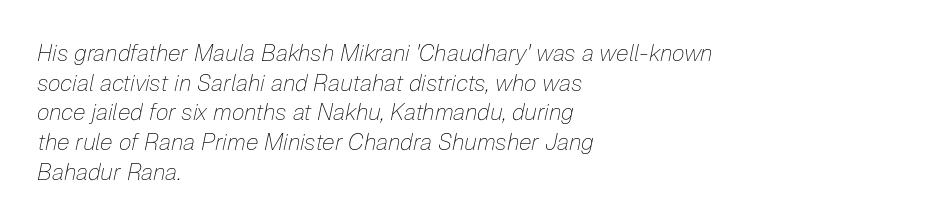
Q: Is the text bold? A: No.
Q: Is the text italic (slanted)? A: Yes, it leans right by about 12 degrees.
Q: Is the text underlined? A: No.
Q: How is the paragraph aligned? A: Left-aligned.
Q: Is the spacing between letters normal or unusually wide? A: Normal.
Q: Is the spacing between lines tight, normal or loose? A: Normal.
